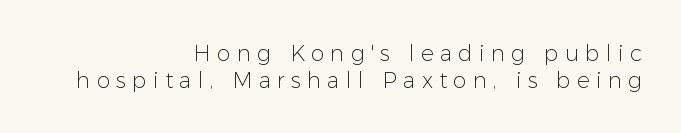
The image shows 22 px text type, upright; set right-aligned, line spacing 1.22x, unusually wide letter spacing (+0.28 em), not underlined.
